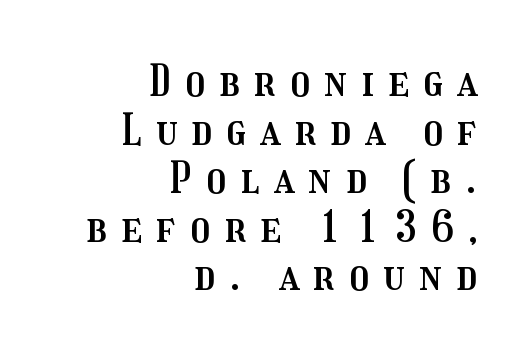
Caption: expanded tracking, letters set apart. This is the regular roman posture of the typeface. Think of a printed novel: that variable character pitch is what you see here. The baseline area is clear.
